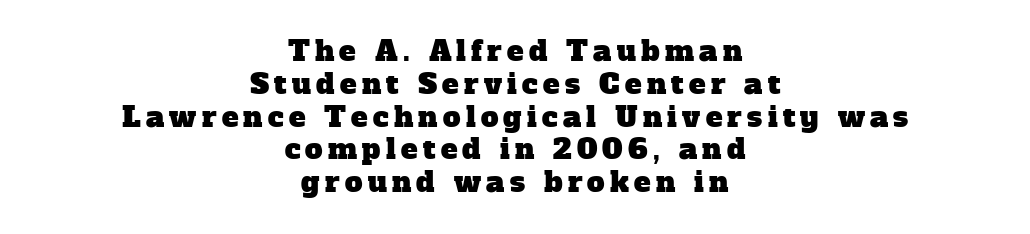
Q: Is the typeface a serif or a sans-serif typeface? A: Serif.
Q: Is the text underlined? A: No.
Q: How is the paragraph aligned? A: Centered.
Q: Width (condensed, normal, or wide)? A: Normal.
Q: Stroke contrast? A: Low.
Q: x-height? A: Medium.
Q: Monospaced? A: No.
